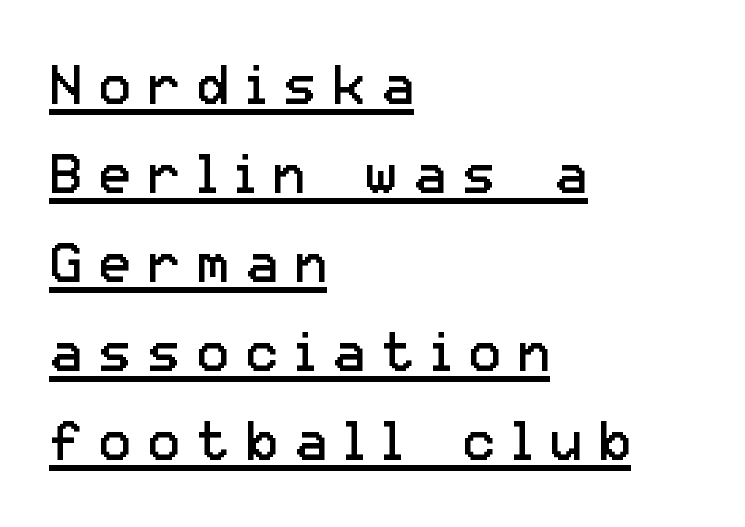
{"serif": "no", "italic": "no", "bold": "no", "weight": "regular", "width": "normal", "stroke_contrast": "low", "x_height": "medium", "monospaced": "no", "underline": "yes", "align": "left", "line_spacing": "normal", "line_spacing_ratio": 1.62, "letter_spacing": "wide", "letter_spacing_em": 0.29, "glyph_px": 55}
